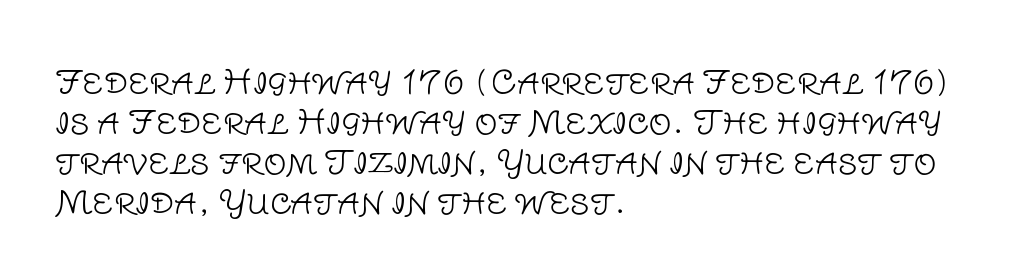
The image shows 32 px light sans-serif type; set left-aligned, normal line spacing (1.25x), normal letter spacing, not underlined; low stroke contrast and a large x-height.
